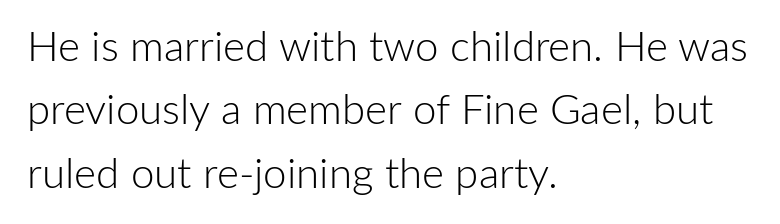
{"serif": "no", "italic": "no", "bold": "no", "weight": "light", "width": "normal", "stroke_contrast": "low", "x_height": "medium", "monospaced": "no", "underline": "no", "align": "left", "line_spacing": "normal", "line_spacing_ratio": 1.51, "letter_spacing": "normal", "letter_spacing_em": 0.0, "glyph_px": 42}
